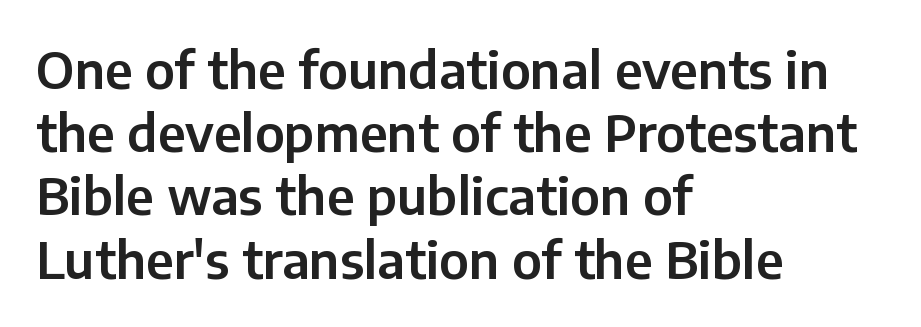
Words appear dense and cohesive because spacing is normal. Descenders hang freely into open space. The characters display no serif detailing; their extremities are plain. Teacher's note: observe the even left margin — that is flush-left alignment.
